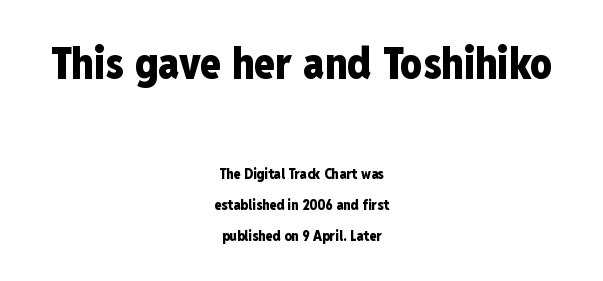
Q: Is the text bold? A: Yes.
Q: Is the text italic (slanted)? A: No, it is upright.
Q: Is the typeface a serif or a sans-serif typeface? A: Sans-serif.
Q: Is the text underlined? A: No.
Q: How is the paragraph aligned? A: Centered.
Q: Is the spacing between letters normal or unusually wide? A: Normal.
Q: Is the spacing between lines tight, normal or loose? A: Loose.
Q: Which block of text is set in a larger size, the first (top) or the second (bottom)? A: The first (top) one.
Q: Width (condensed, normal, or wide)? A: Condensed.
Q: Stroke contrast? A: Low.
Q: x-height? A: Medium.
Q: Monospaced? A: No.
